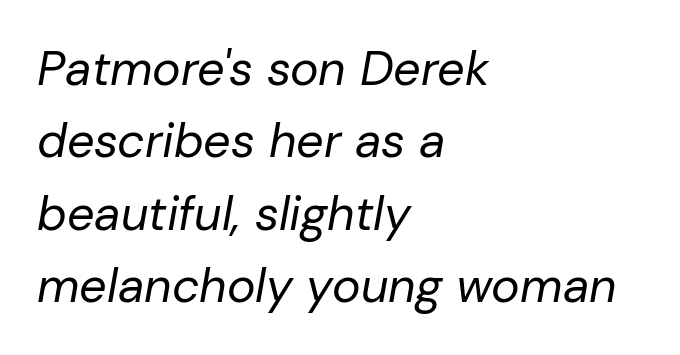
Casual observation: everything's shoved over to the left. Caption: standard tracking, unaltered. Regarding leading, the lines here are spaced in the standard way. Emphasis-style slanted type is in use. The passage shown is not bold in any degree.
